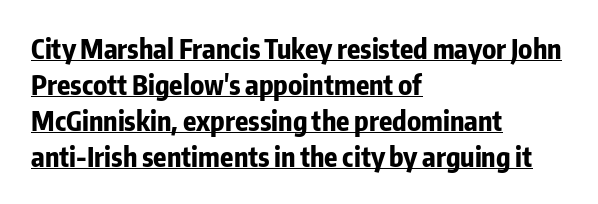
Heavy, bold letterforms. Compared with typical body copy, the letter spacing here is the same. The vertical gap from one line to the next is medium. The words here are underlined. Upright lettering throughout. Reading down the block, your eye returns to a fixed left position each line.
